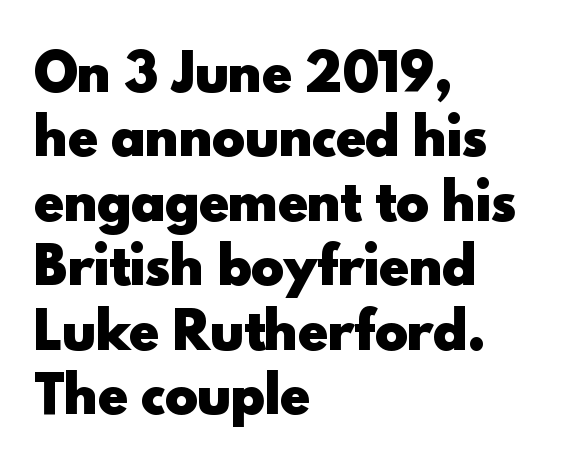
Tall strokes in this sample are plumb rather than angled. Thick stems and heavy bowls — unmistakably bold. Descenders are the only things crossing below the line. Check where the strokes stop: nothing finishes them off — pure sans. Think of a printed novel: that variable character pitch is what you see here. Characters follow at the spacing the type designer built in.
